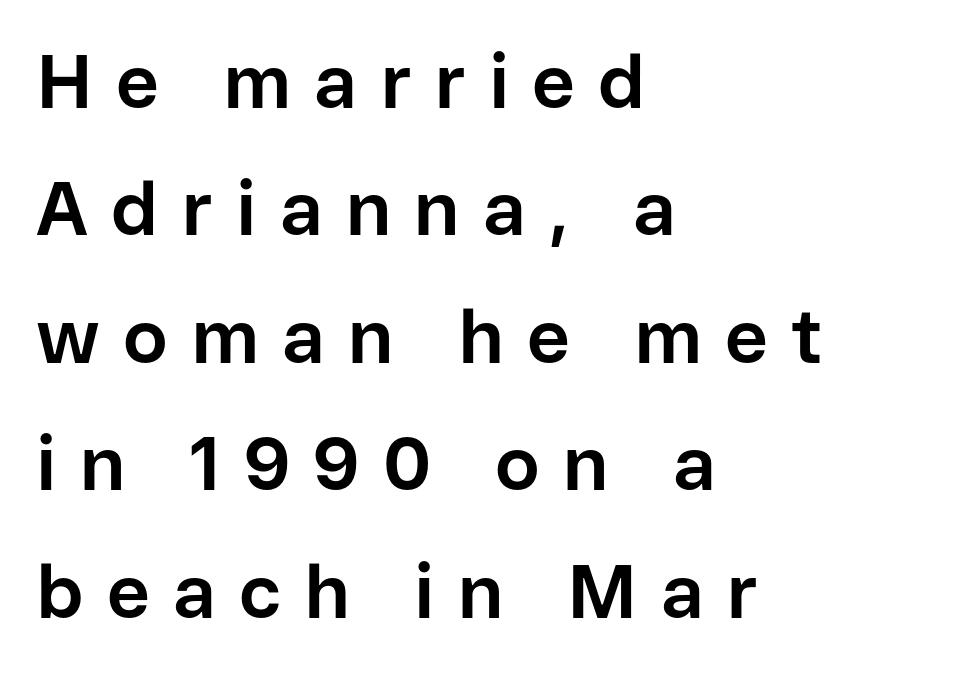
The strokes are fattened all the way to bold. Typographically, this falls in the sans-serif category. In terms of posture, this sample is upright. Does the leading feel generous? No, just average. Beneath every word, the page is bare.
